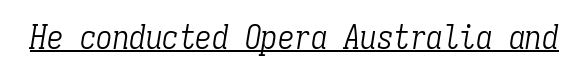
The image shows 33 px light, condensed serif type, italic (leaning right), monospaced; set normal letter spacing, underlined; low stroke contrast and a medium x-height.
